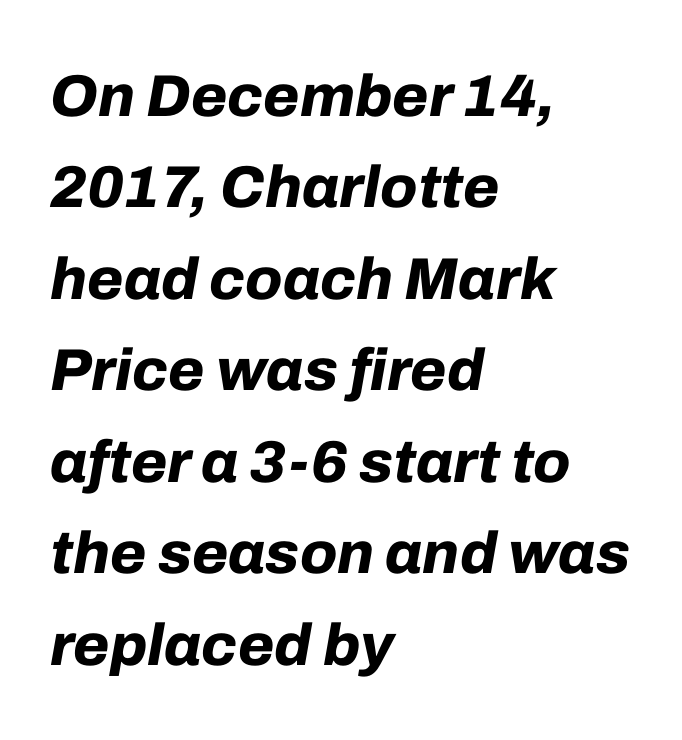
Regarding leading, the lines here are spaced in the standard way. Does the copy run flush right? No — it runs flush left. Decoration check: the copy has no underline. Is the type slanted? Yes — the strokes lean at a clear angle. A typesetter would call this proportional, since set widths differ per character.
